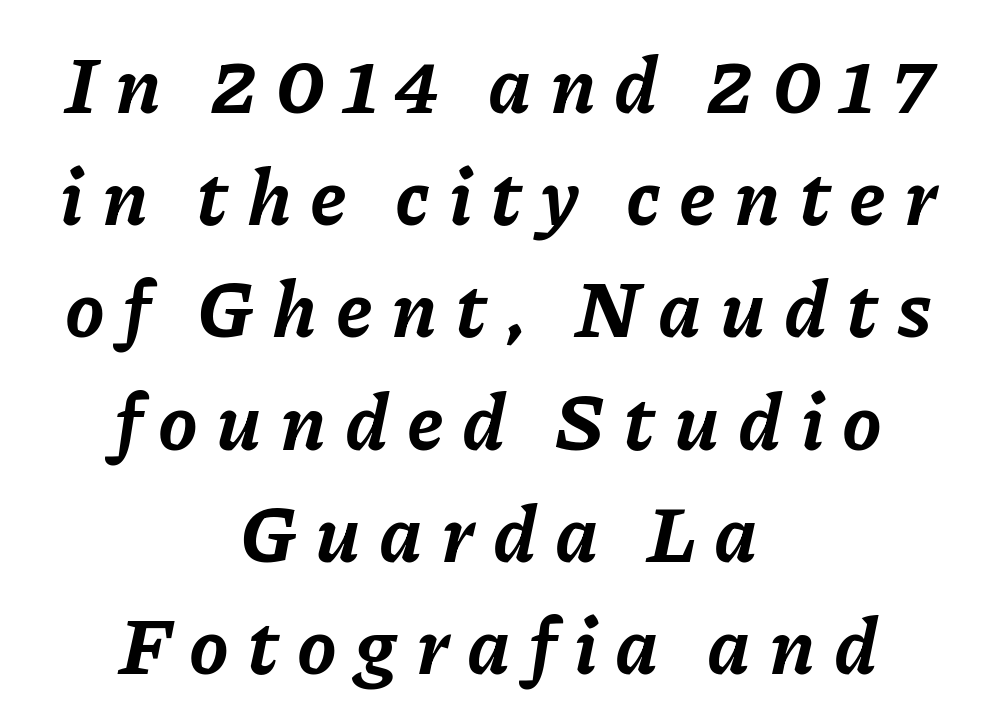
Q: Is the text bold? A: Yes.
Q: Is the text italic (slanted)? A: Yes, it leans right by about 11 degrees.
Q: Is the text underlined? A: No.
Q: How is the paragraph aligned? A: Centered.
Q: Is the spacing between letters normal or unusually wide? A: Unusually wide.
Q: Is the spacing between lines tight, normal or loose? A: Normal.
Q: Width (condensed, normal, or wide)? A: Normal.
Q: Stroke contrast? A: Low.
Q: x-height? A: Medium.
Q: Monospaced? A: No.
